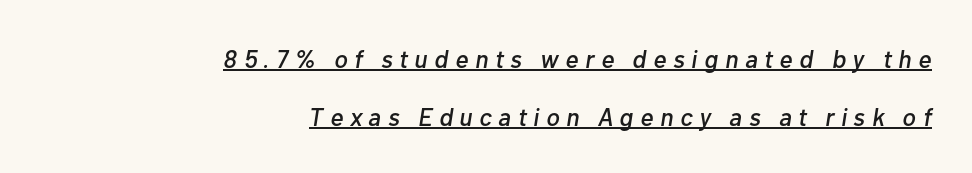
Q: Is the text italic (slanted)? A: Yes, it leans right by about 10 degrees.
Q: Is the text underlined? A: Yes.
Q: How is the paragraph aligned? A: Right-aligned.
Q: Is the spacing between letters normal or unusually wide? A: Unusually wide.
Q: Is the spacing between lines tight, normal or loose? A: Loose.
